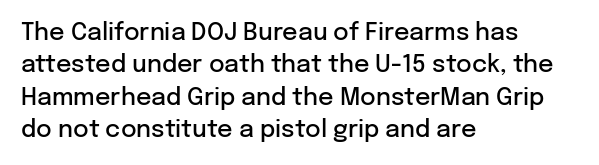
Q: Is the text bold? A: Semi-bold.
Q: Is the text italic (slanted)? A: No, it is upright.
Q: Is the text underlined? A: No.
Q: How is the paragraph aligned? A: Left-aligned.
Q: Is the spacing between letters normal or unusually wide? A: Normal.
Q: Is the spacing between lines tight, normal or loose? A: Normal.
